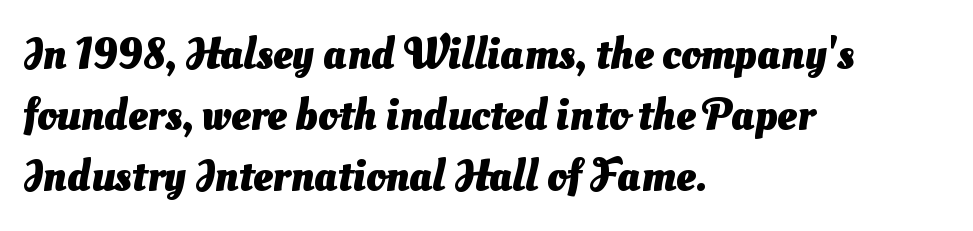
Type without underlining. The type is set solid horizontally, with unmodified tracking. A sans-serif font was chosen for this passage. These lines are set flush left with a ragged right edge. Regular leading. I'd describe the lettering as bold — thick and assertive.
